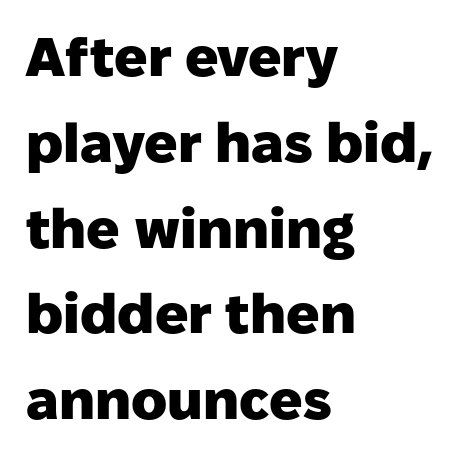
The image shows 55 px heavy sans-serif type, upright; set left-aligned, normal line spacing (1.56x), normal letter spacing, not underlined; low stroke contrast and a medium x-height.
